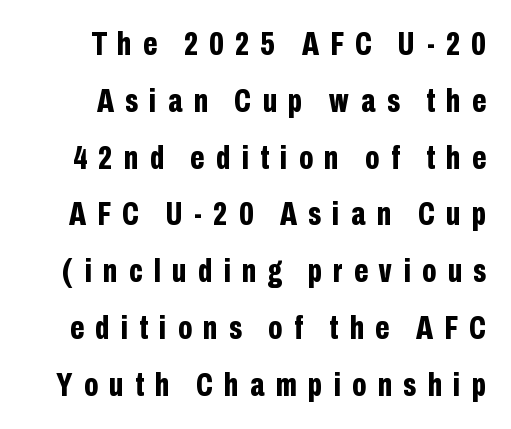
Q: Is the text bold? A: Yes.
Q: Is the text italic (slanted)? A: No, it is upright.
Q: Is the typeface a serif or a sans-serif typeface? A: Sans-serif.
Q: Is the text underlined? A: No.
Q: Is the spacing between letters normal or unusually wide? A: Unusually wide.
Q: Is the spacing between lines tight, normal or loose? A: Normal.
Q: Width (condensed, normal, or wide)? A: Condensed.
Q: Stroke contrast? A: Low.
Q: x-height? A: Medium.
Q: Monospaced? A: No.
